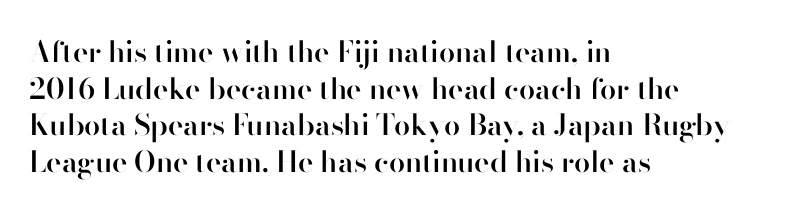
Q: Is the text bold? A: Semi-bold.
Q: Is the text italic (slanted)? A: No, it is upright.
Q: Is the typeface a serif or a sans-serif typeface? A: Sans-serif.
Q: Is the text underlined? A: No.
Q: How is the paragraph aligned? A: Left-aligned.
Q: Is the spacing between letters normal or unusually wide? A: Normal.
Q: Is the spacing between lines tight, normal or loose? A: Normal.
Q: Width (condensed, normal, or wide)? A: Normal.
Q: Stroke contrast? A: High.
Q: x-height? A: Small.
Q: Monospaced? A: No.
